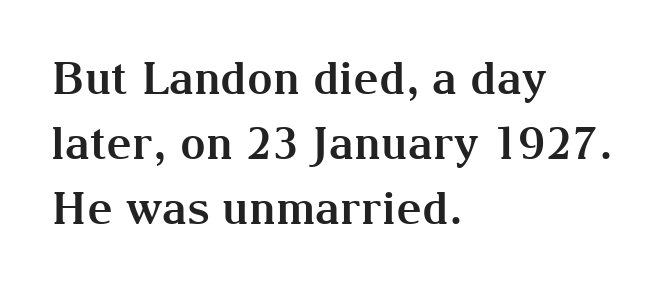
{"serif": "yes", "italic": "no", "bold": "yes", "weight": "bold", "width": "normal", "stroke_contrast": "medium", "x_height": "medium", "monospaced": "no", "underline": "no", "align": "left", "line_spacing": "normal", "line_spacing_ratio": 1.44, "letter_spacing": "normal", "letter_spacing_em": 0.0, "glyph_px": 45}
